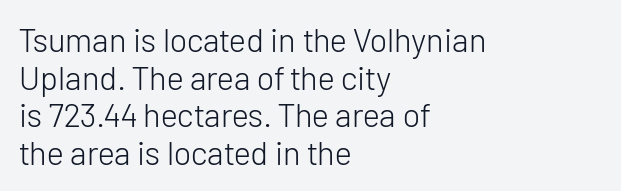
Q: Is the text bold? A: No.
Q: Is the text italic (slanted)? A: No, it is upright.
Q: Is the typeface a serif or a sans-serif typeface? A: Sans-serif.
Q: Is the text underlined? A: No.
Q: How is the paragraph aligned? A: Left-aligned.
Q: Is the spacing between letters normal or unusually wide? A: Normal.
Q: Is the spacing between lines tight, normal or loose? A: Tight.
Q: Width (condensed, normal, or wide)? A: Normal.
Q: Stroke contrast? A: Low.
Q: x-height? A: Medium.
Q: Monospaced? A: No.
